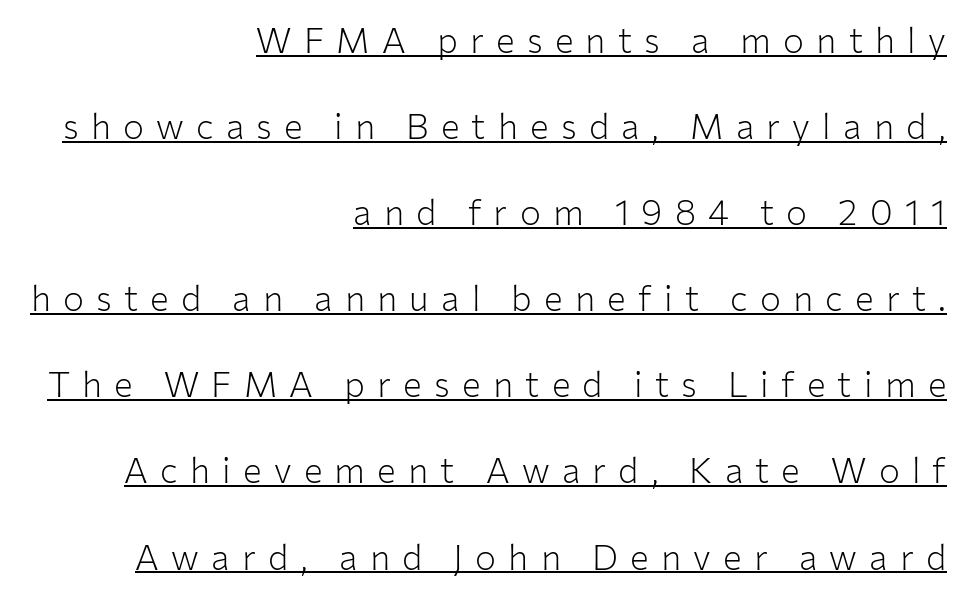
Line ends are locked; line starts wander. The rendering uses a large line-height, opening up the rows. Heft: none added — not bold. Observe the wide spacing: letters keep a clear distance from each other.
